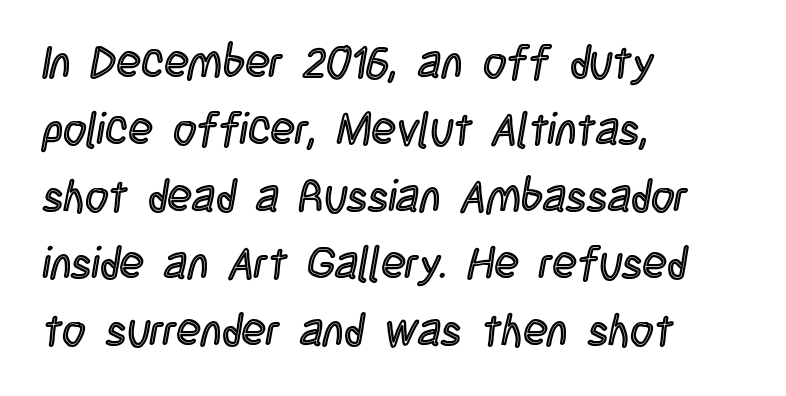
The letters advance in unequal steps, a hallmark of proportional type. A bare baseline throughout the passage. Honestly, the letter spacing is just normal — you wouldn't notice it. Horizontal bands of white between lines are of average thickness. The passage is arranged the way most books set body copy — flush left.
